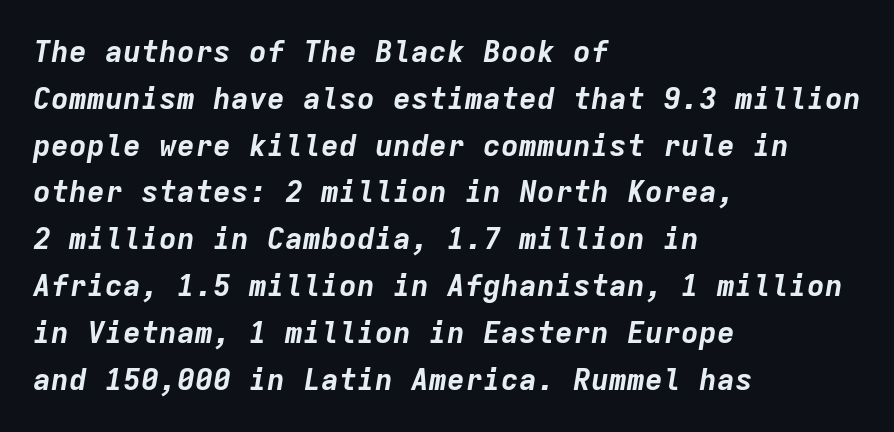
Q: Is the text bold? A: Yes.
Q: Is the text italic (slanted)? A: Yes, it leans right by about 9 degrees.
Q: Is the text underlined? A: No.
Q: How is the paragraph aligned? A: Left-aligned.
Q: Is the spacing between letters normal or unusually wide? A: Normal.
Q: Is the spacing between lines tight, normal or loose? A: Normal.
Q: Width (condensed, normal, or wide)? A: Normal.
Q: Stroke contrast? A: Low.
Q: x-height? A: Medium.
Q: Monospaced? A: Yes.
